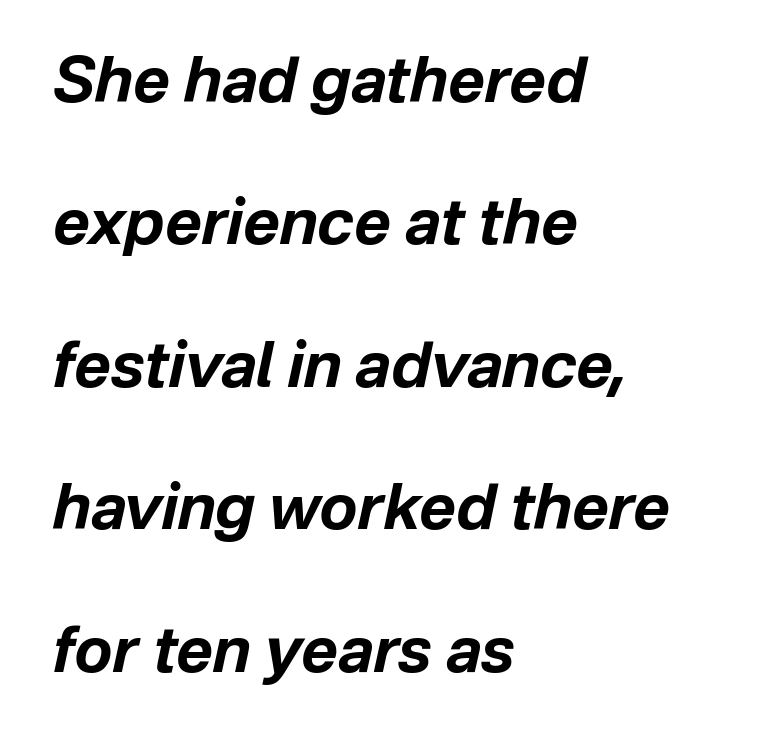
The image shows 63 px bold type, italic (leaning right); set left-aligned, loose line spacing (2.26x), normal letter spacing, not underlined; low stroke contrast and a medium x-height.
